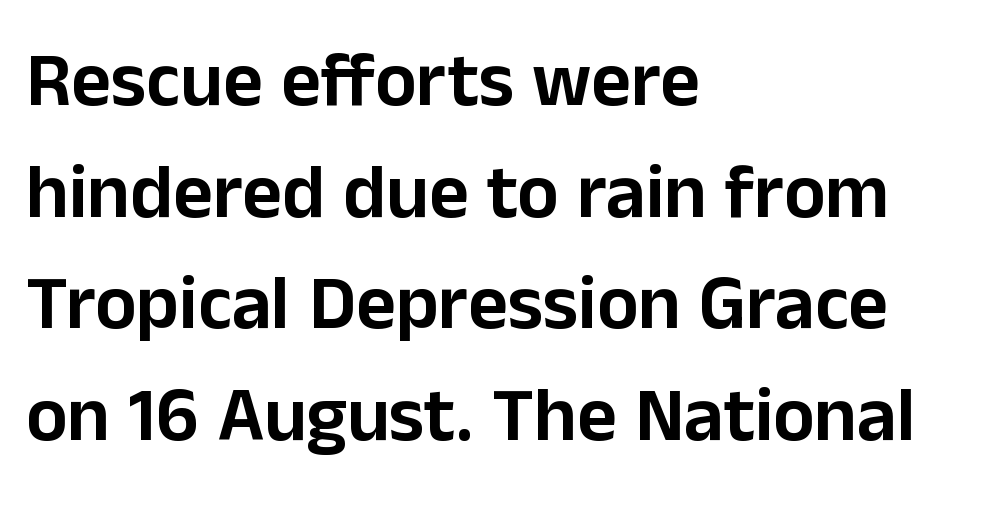
Q: Is the text italic (slanted)? A: No, it is upright.
Q: Is the typeface a serif or a sans-serif typeface? A: Sans-serif.
Q: Is the text underlined? A: No.
Q: How is the paragraph aligned? A: Left-aligned.
Q: Is the spacing between letters normal or unusually wide? A: Normal.
Q: Is the spacing between lines tight, normal or loose? A: Normal.
Q: Width (condensed, normal, or wide)? A: Normal.
Q: Stroke contrast? A: Low.
Q: x-height? A: Medium.
Q: Monospaced? A: No.
